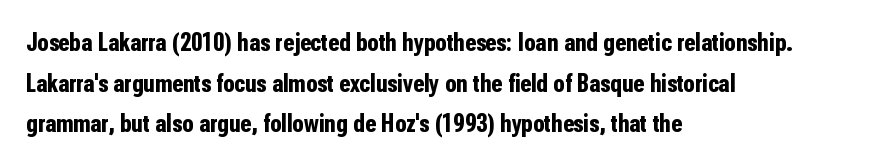
The image shows 26 px bold type, upright; set left-aligned, normal line spacing (1.56x), normal letter spacing, not underlined.
